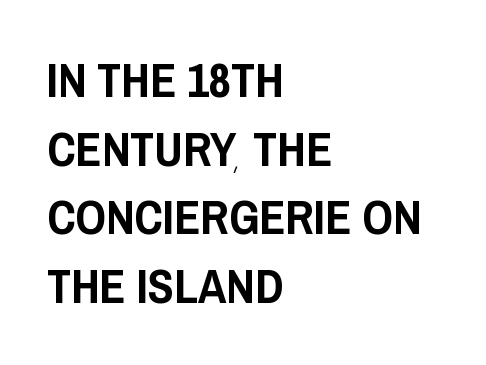
Italic? Not at all — the glyphs are vertical. The vertical gap from one line to the next is medium. The passage shown is typed in a proportional face where columns would drift. The text was rendered using a sans face with plain stroke endings.
